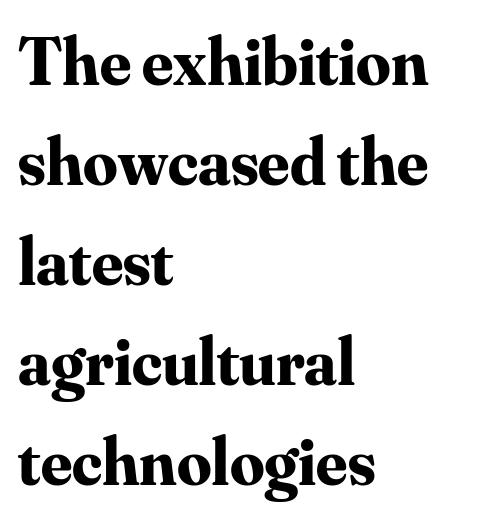
Left-aligned paragraph, ragged on the right. Spacing between characters is what you'd get straight out of the box. Varying glyph widths throughout — classic text-font behaviour. Glance below the letters and you will spot only blank space.
